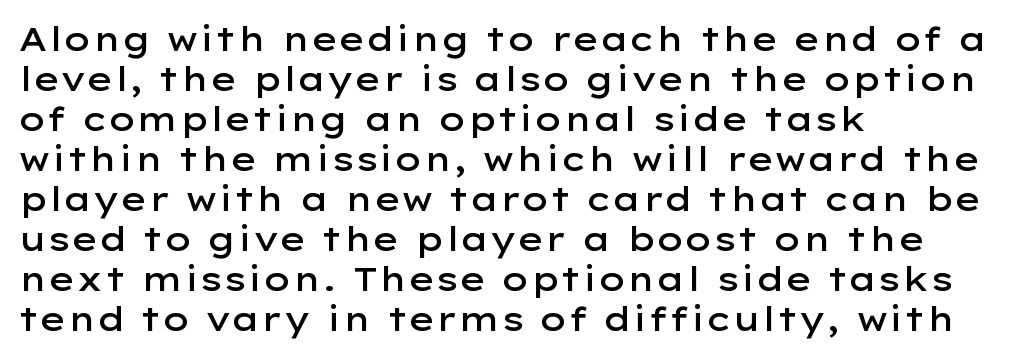
The image shows 33 px semibold, wide sans-serif type, upright; set left-aligned, line spacing 1.21x, normal letter spacing, not underlined; low stroke contrast and a medium x-height.
